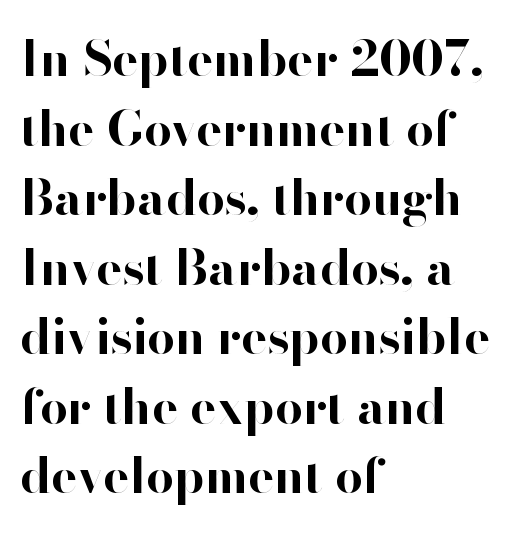
The image shows 49 px bold sans-serif type, upright; set left-aligned, normal line spacing (1.42x), normal letter spacing, not underlined; high stroke contrast and a small x-height.
